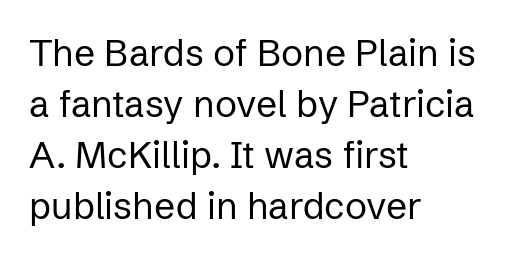
Characters follow at the spacing the type designer built in. Horizontal alignment here is leftward, the default for most running prose. The specimen reads as upright at a glance. Underlining? Definitely not there. Line spacing here is normal.
